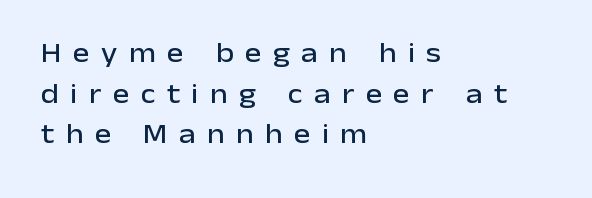
Q: Is the text italic (slanted)? A: No, it is upright.
Q: Is the typeface a serif or a sans-serif typeface? A: Sans-serif.
Q: Is the text underlined? A: No.
Q: How is the paragraph aligned? A: Left-aligned.
Q: Is the spacing between letters normal or unusually wide? A: Unusually wide.
Q: Is the spacing between lines tight, normal or loose? A: Normal.
Q: Width (condensed, normal, or wide)? A: Normal.
Q: Stroke contrast? A: Low.
Q: x-height? A: Medium.
Q: Monospaced? A: No.
